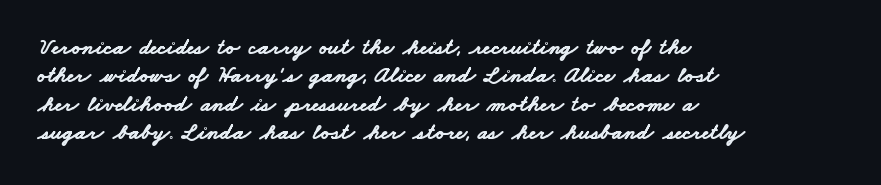
Q: Is the text bold? A: Yes.
Q: Is the text underlined? A: No.
Q: How is the paragraph aligned? A: Left-aligned.
Q: Is the spacing between letters normal or unusually wide? A: Normal.
